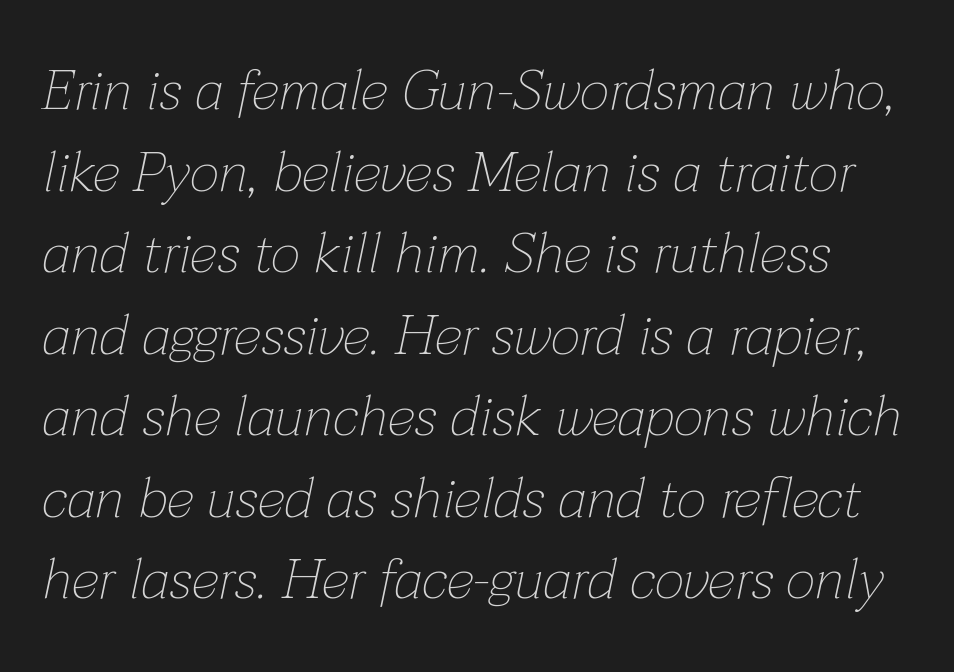
The image shows 57 px thin type, italic (leaning right); set normal line spacing (1.43x), normal letter spacing, not underlined; low stroke contrast and a medium x-height.
